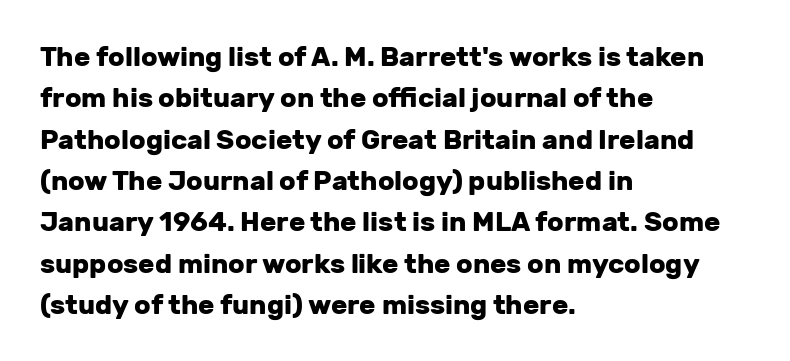
Q: Is the text bold? A: Yes.
Q: Is the text italic (slanted)? A: No, it is upright.
Q: Is the text underlined? A: No.
Q: How is the paragraph aligned? A: Left-aligned.
Q: Is the spacing between letters normal or unusually wide? A: Normal.
Q: Is the spacing between lines tight, normal or loose? A: Normal.
